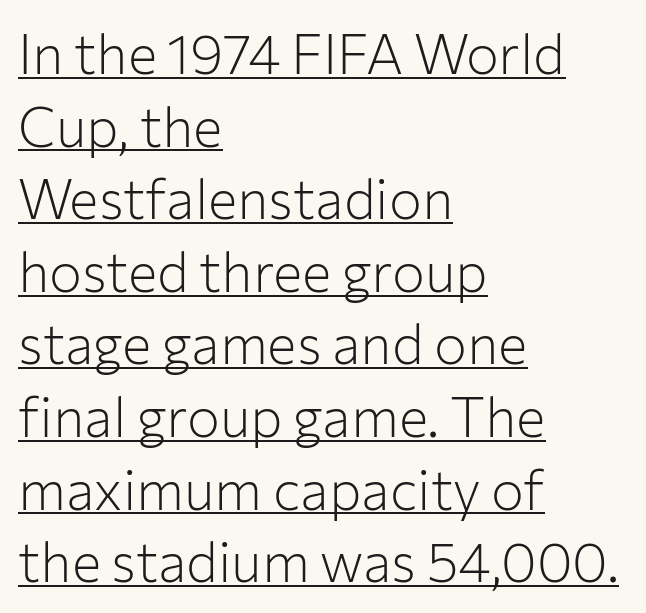
{"serif": "no", "italic": "no", "bold": "no", "weight": "light", "width": "normal", "stroke_contrast": "low", "x_height": "medium", "monospaced": "no", "underline": "yes", "align": "left", "line_spacing": "normal", "line_spacing_ratio": 1.32, "letter_spacing": "normal", "letter_spacing_em": 0.0, "glyph_px": 55}
